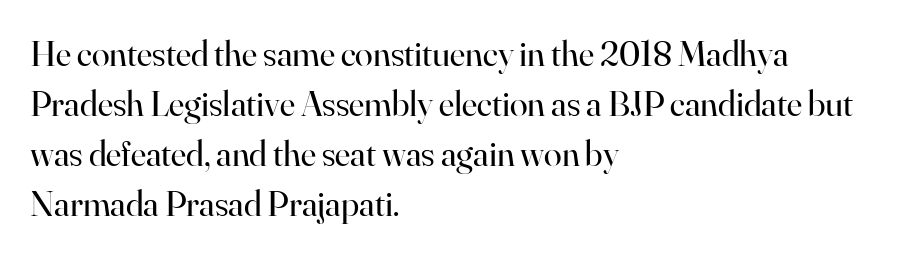
Q: Is the text bold? A: No.
Q: Is the text italic (slanted)? A: No, it is upright.
Q: Is the typeface a serif or a sans-serif typeface? A: Serif.
Q: Is the text underlined? A: No.
Q: How is the paragraph aligned? A: Left-aligned.
Q: Is the spacing between letters normal or unusually wide? A: Normal.
Q: Is the spacing between lines tight, normal or loose? A: Normal.
Q: Width (condensed, normal, or wide)? A: Normal.
Q: Stroke contrast? A: High.
Q: x-height? A: Small.
Q: Monospaced? A: No.
